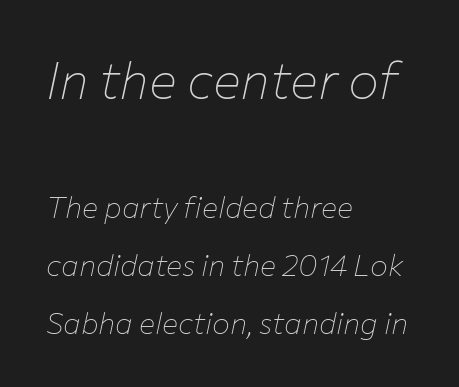
Q: Is the text bold? A: No.
Q: Is the text italic (slanted)? A: Yes, it leans right by about 12 degrees.
Q: Is the text underlined? A: No.
Q: How is the paragraph aligned? A: Left-aligned.
Q: Is the spacing between letters normal or unusually wide? A: Normal.
Q: Is the spacing between lines tight, normal or loose? A: Loose.
Q: Which block of text is set in a larger size, the first (top) or the second (bottom)? A: The first (top) one.
Q: Width (condensed, normal, or wide)? A: Normal.
Q: Stroke contrast? A: Low.
Q: x-height? A: Medium.
Q: Monospaced? A: No.
